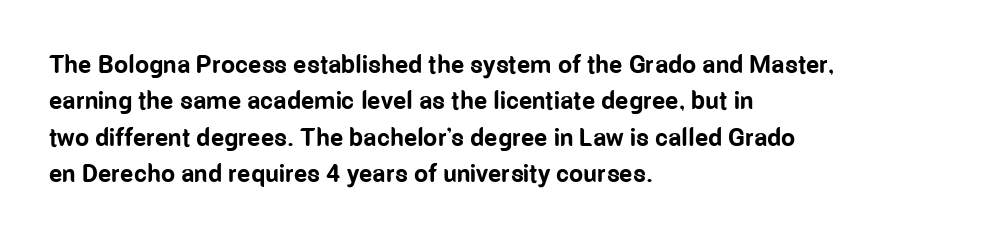
{"italic": "no", "bold": "yes", "underline": "no", "align": "left", "line_spacing": "normal", "line_spacing_ratio": 1.46, "letter_spacing": "normal", "letter_spacing_em": 0.0, "glyph_px": 25}
